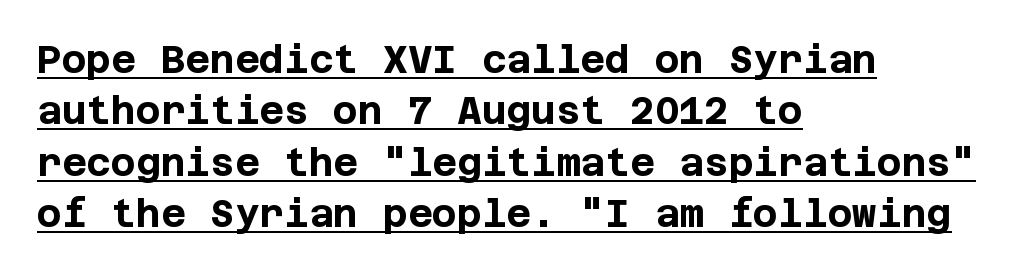
Descenders here cross a horizontal rule under the line. Students, this is bold: see how much ink each stroke carries. Nothing sits at the stroke ends, so this counts as sans-serif. The rendering keeps characters at their native spacing. Normally led — the rows are evenly, conventionally spaced. Horizontally, the lines are justified to the leading edge only.
